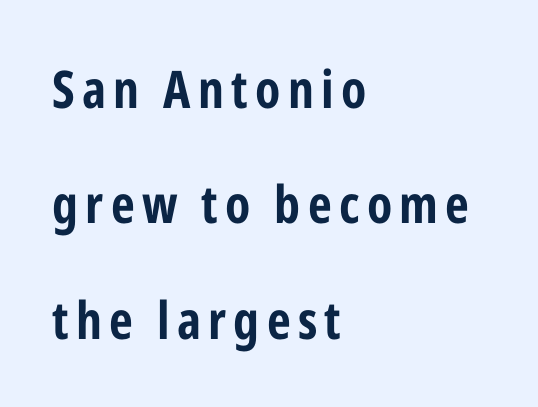
The image shows 52 px bold, condensed sans-serif type, upright; set left-aligned, loose line spacing (2.22x), not underlined; low stroke contrast and a medium x-height.
